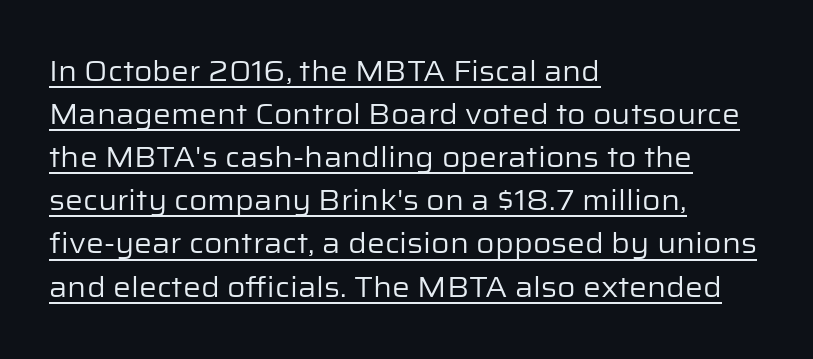
{"serif": "no", "italic": "no", "bold": "no", "weight": "regular", "width": "normal", "stroke_contrast": "low", "x_height": "medium", "monospaced": "no", "underline": "yes", "align": "left", "line_spacing": "normal", "line_spacing_ratio": 1.54, "letter_spacing": "normal", "letter_spacing_em": 0.0, "glyph_px": 28}
